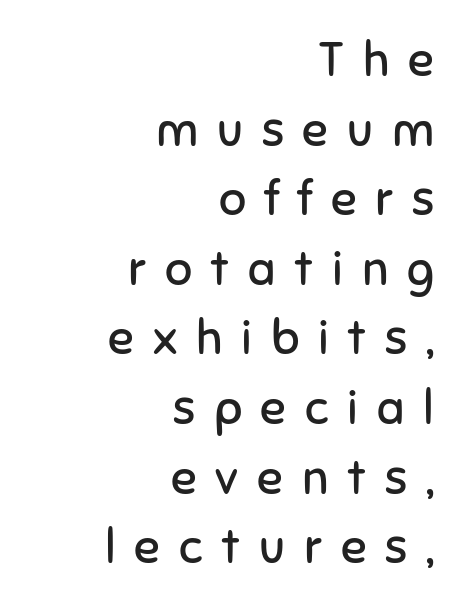
Unlike a traditional serif, this face leaves its strokes unadorned. The passage shown has open, widely tracked lettering throughout. Type without underlining. The typesetter chose a ragged-left arrangement here.
